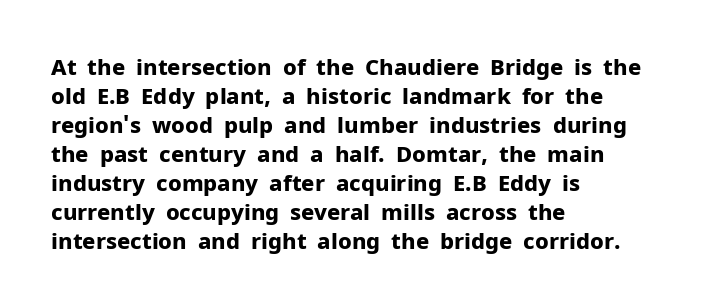
{"italic": "no", "bold": "yes", "underline": "no", "align": "left", "line_spacing": "normal", "line_spacing_ratio": 1.32, "letter_spacing": "normal", "letter_spacing_em": 0.0, "glyph_px": 22}
